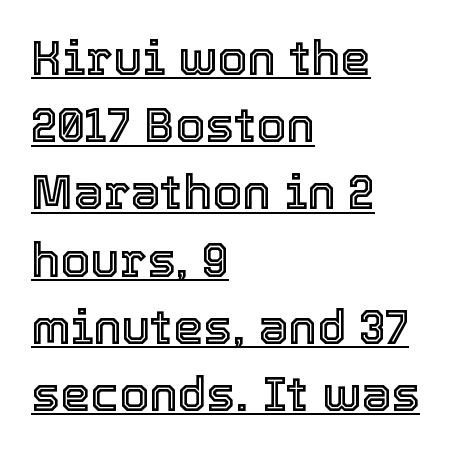
Q: Is the text italic (slanted)? A: No, it is upright.
Q: Is the text underlined? A: Yes.
Q: How is the paragraph aligned? A: Left-aligned.
Q: Is the spacing between letters normal or unusually wide? A: Normal.
Q: Is the spacing between lines tight, normal or loose? A: Normal.
Q: Width (condensed, normal, or wide)? A: Normal.
Q: x-height? A: Medium.
Q: Monospaced? A: No.
